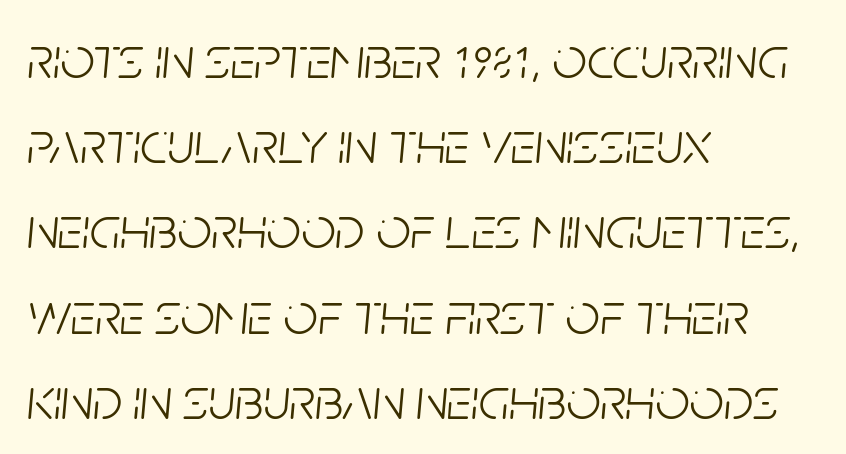
Unbolded letterforms with no extra heft. The rendering applies a slant to the glyphs. Whoever set this chose a conventional vertical rhythm. The string is rendered with underlining switched off. What stands out about the letter spacing? Nothing — it is the standard amount. Leftover space on each line is placed entirely after the last word.
